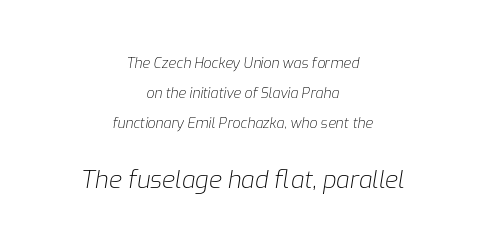
Q: Is the text bold? A: No.
Q: Is the text italic (slanted)? A: Yes, it leans right by about 9 degrees.
Q: Is the text underlined? A: No.
Q: How is the paragraph aligned? A: Centered.
Q: Is the spacing between letters normal or unusually wide? A: Normal.
Q: Is the spacing between lines tight, normal or loose? A: Loose.
Q: Which block of text is set in a larger size, the first (top) or the second (bottom)? A: The second (bottom) one.
